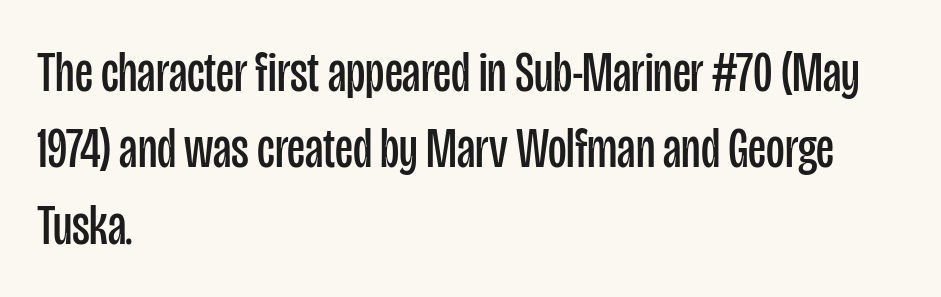
{"serif": "no", "italic": "no", "bold": "no", "weight": "regular", "width": "condensed", "stroke_contrast": "low", "x_height": "large", "monospaced": "no", "underline": "no", "align": "left", "line_spacing": "normal", "line_spacing_ratio": 1.34, "letter_spacing": "normal", "letter_spacing_em": 0.0, "glyph_px": 57}
